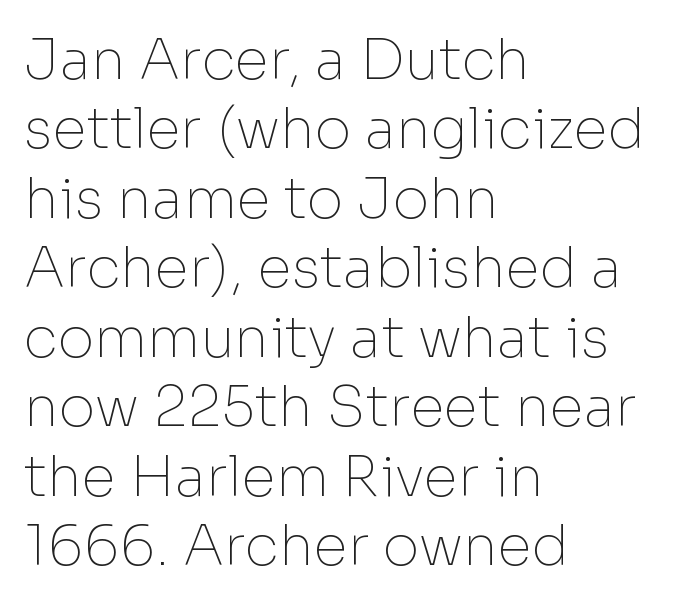
This sample uses a sans-serif face. Rule under the text: the space is simply empty. Proportional: the letters do not fall into vertical columns. Caption: multi-line text, flush left, ragged right.
